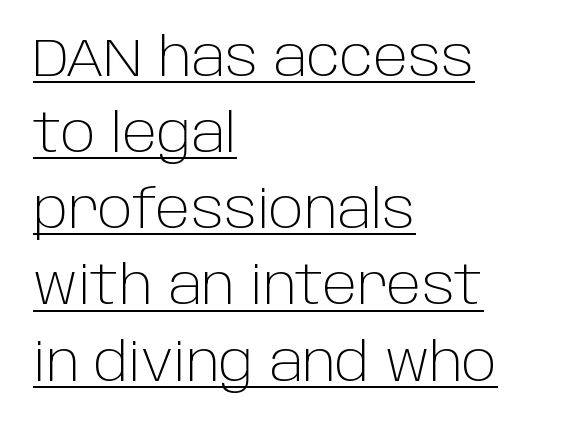
Q: Is the text bold? A: No.
Q: Is the text italic (slanted)? A: No, it is upright.
Q: Is the typeface a serif or a sans-serif typeface? A: Sans-serif.
Q: Is the text underlined? A: Yes.
Q: How is the paragraph aligned? A: Left-aligned.
Q: Is the spacing between letters normal or unusually wide? A: Normal.
Q: Is the spacing between lines tight, normal or loose? A: Normal.
Q: Width (condensed, normal, or wide)? A: Normal.
Q: Stroke contrast? A: Low.
Q: x-height? A: Large.
Q: Monospaced? A: No.
